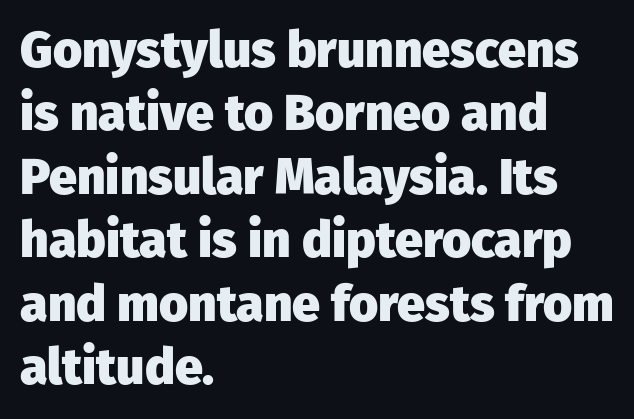
The image shows 50 px heavy sans-serif type, upright; set left-aligned, normal line spacing (1.27x), normal letter spacing, not underlined; low stroke contrast and a medium x-height.
